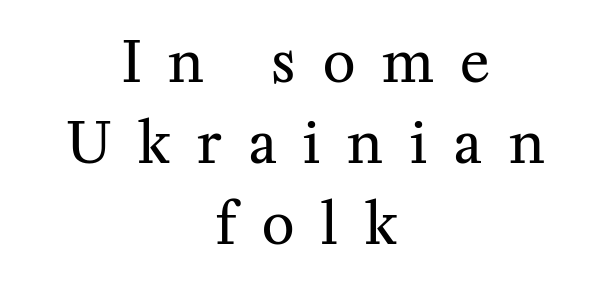
Yep, those are serifs on the letters. The vertical gap from one line to the next is medium. The words here are not underlined. Observe the wide spacing: letters keep a clear distance from each other.
